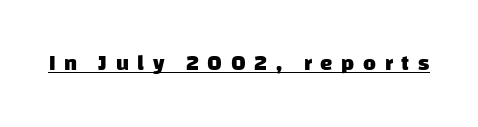
Spacing between characters has been opened up far beyond the box default. Students, observe the line beneath the letters — that is underlining. Students, this is bold: see how much ink each stroke carries.
